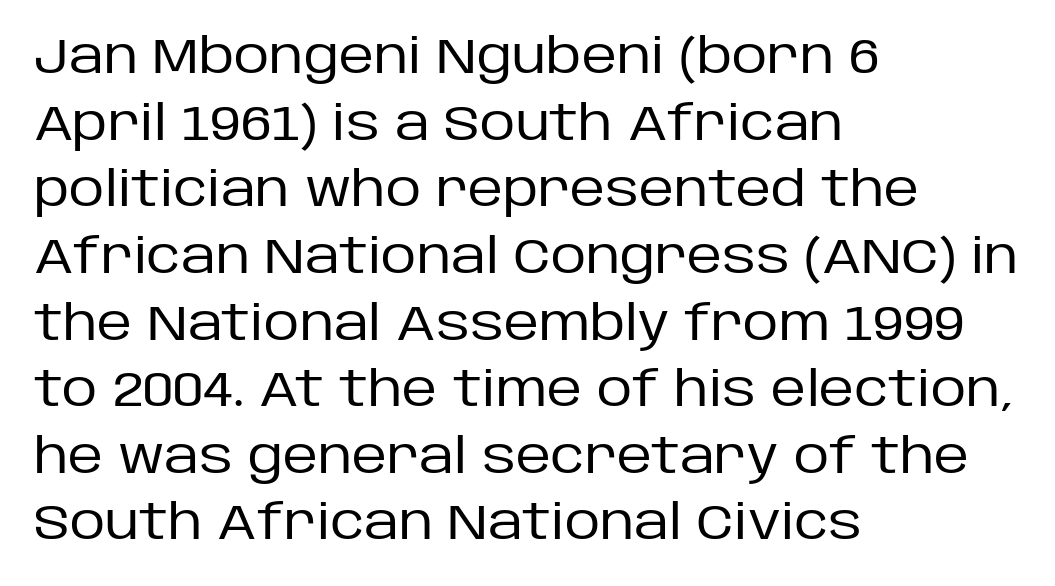
Q: Is the text bold? A: No.
Q: Is the text italic (slanted)? A: No, it is upright.
Q: Is the typeface a serif or a sans-serif typeface? A: Sans-serif.
Q: Is the text underlined? A: No.
Q: How is the paragraph aligned? A: Left-aligned.
Q: Is the spacing between letters normal or unusually wide? A: Normal.
Q: Is the spacing between lines tight, normal or loose? A: Normal.
Q: Width (condensed, normal, or wide)? A: Normal.
Q: Stroke contrast? A: Low.
Q: x-height? A: Large.
Q: Monospaced? A: No.
